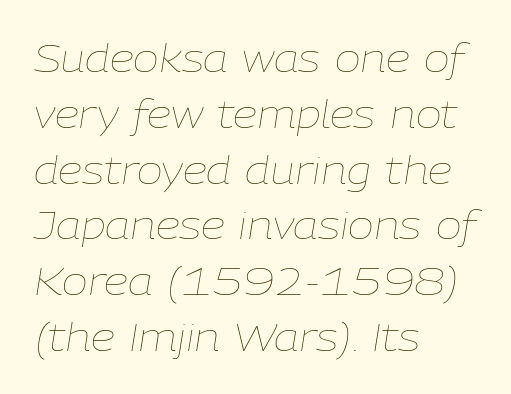
Typeset ragged right — the left edge is the straight one. The axis of the letterforms is tilted away from vertical. Character widths vary here, with narrow letters taking less room than wide ones. How would I describe the line gaps? Plain and ordinary. Stems and bowls with no extra thickness — not bold. The baseline area is clear.
